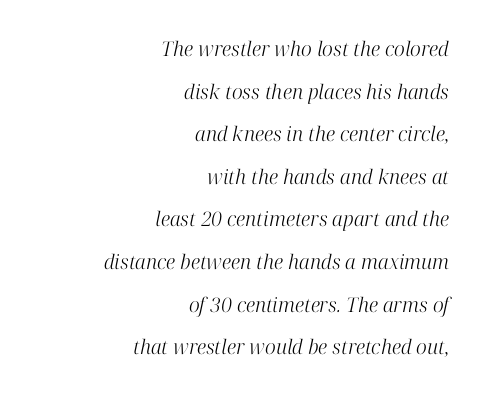
{"italic": "yes", "lean": "right", "slant_degrees": 12, "bold": "no", "underline": "no", "align": "right", "line_spacing": "loose", "line_spacing_ratio": 2.13, "letter_spacing": "normal", "letter_spacing_em": 0.0, "glyph_px": 20}
